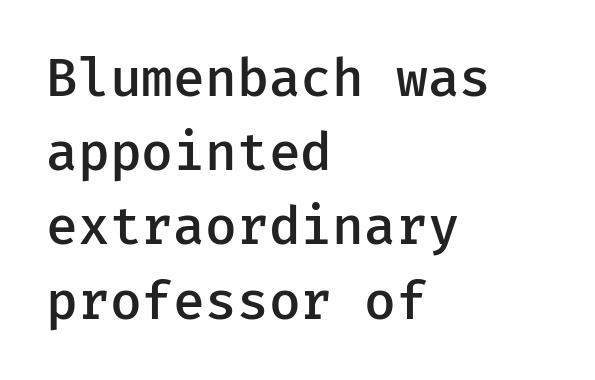
Q: Is the text bold? A: Semi-bold.
Q: Is the text italic (slanted)? A: No, it is upright.
Q: Is the typeface a serif or a sans-serif typeface? A: Sans-serif.
Q: Is the text underlined? A: No.
Q: How is the paragraph aligned? A: Left-aligned.
Q: Is the spacing between letters normal or unusually wide? A: Normal.
Q: Is the spacing between lines tight, normal or loose? A: Normal.
Q: Width (condensed, normal, or wide)? A: Normal.
Q: Stroke contrast? A: Low.
Q: x-height? A: Medium.
